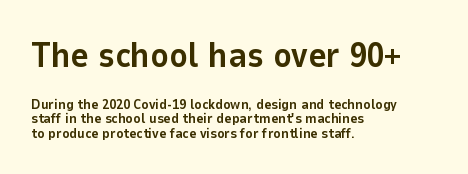
{"serif": "no", "italic": "no", "bold": "yes", "weight": "bold", "width": "normal", "stroke_contrast": "low", "x_height": "medium", "monospaced": "no", "underline": "no", "align": "left", "line_spacing": "tight", "line_spacing_ratio": 1.01, "letter_spacing": "normal", "letter_spacing_em": 0.0, "larger_block": "first", "size_ratio": 2.5, "glyph_px": 35}
